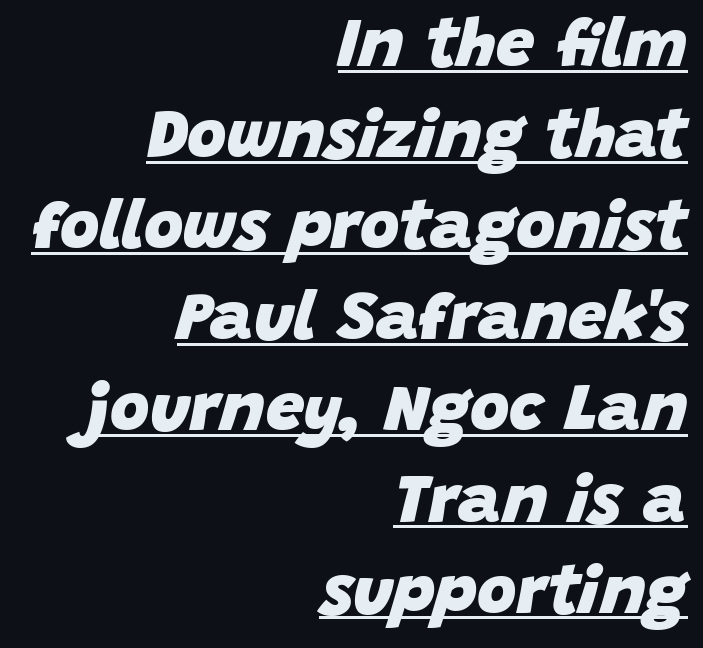
The image shows 68 px heavy type, italic (leaning right); set right-aligned, normal line spacing (1.34x), normal letter spacing, underlined; low stroke contrast and a large x-height.
